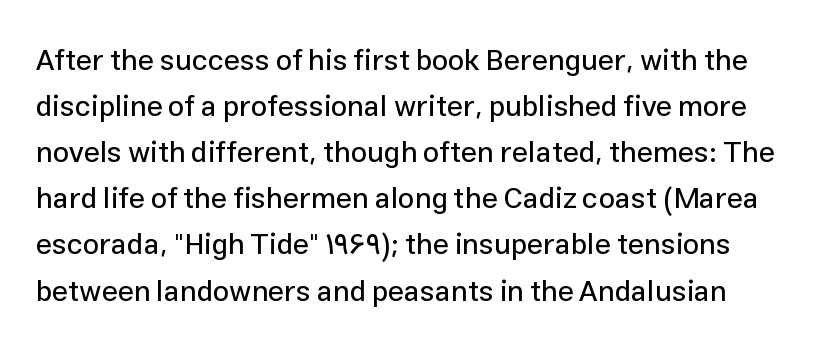
Compared with typical body copy, the letter spacing here is the same. This sample uses a sans-serif face. The passage shown is typed in a proportional face where columns would drift. Type without underlining. Honestly, the row spacing looks completely unremarkable. Do the letters lean? They stand straight.
